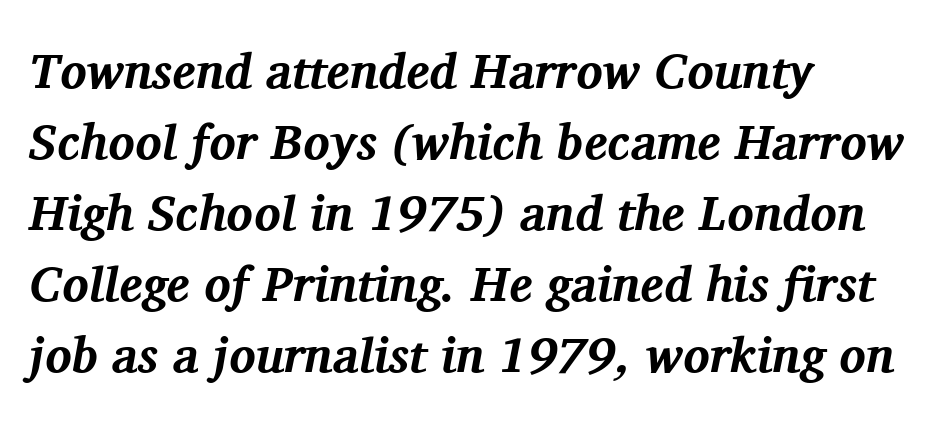
Q: Is the text bold? A: Yes.
Q: Is the text italic (slanted)? A: Yes, it leans right by about 11 degrees.
Q: Is the typeface a serif or a sans-serif typeface? A: Serif.
Q: Is the text underlined? A: No.
Q: How is the paragraph aligned? A: Left-aligned.
Q: Is the spacing between letters normal or unusually wide? A: Normal.
Q: Is the spacing between lines tight, normal or loose? A: Normal.
Q: Width (condensed, normal, or wide)? A: Normal.
Q: Stroke contrast? A: Medium.
Q: x-height? A: Medium.
Q: Monospaced? A: No.
